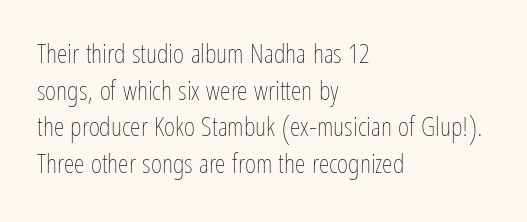
{"italic": "no", "bold": "no", "underline": "no", "align": "left", "line_spacing": "normal", "line_spacing_ratio": 1.36, "letter_spacing": "normal", "letter_spacing_em": 0.0, "glyph_px": 27}
